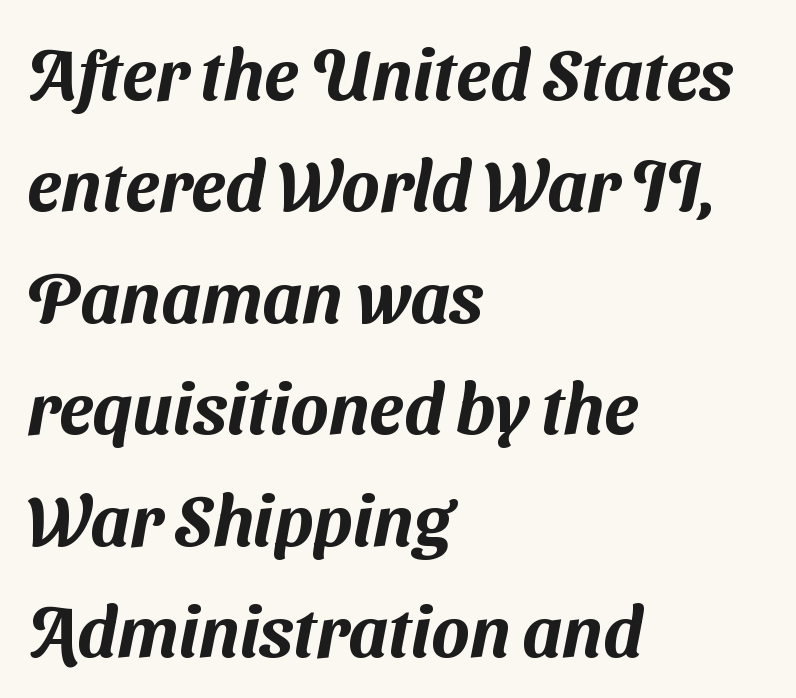
The image shows 71 px sans-serif type; set left-aligned, normal line spacing (1.57x), normal letter spacing, not underlined; medium stroke contrast and a medium x-height.
